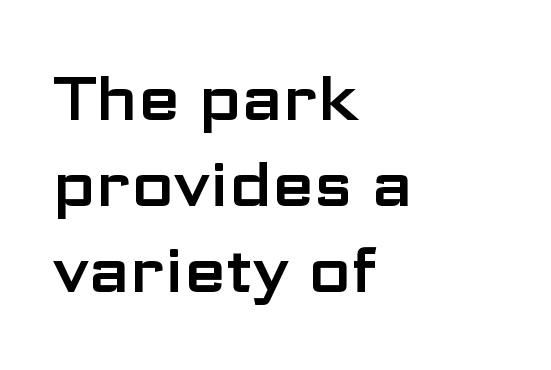
The paragraph shown leans on its left margin. Honestly, there is no underline to notice here at all. In terms of letterform style, serifs are entirely absent. If you measured baseline to baseline, you'd find a middling distance. When letters stand straight like this, we call the style roman or upright.
